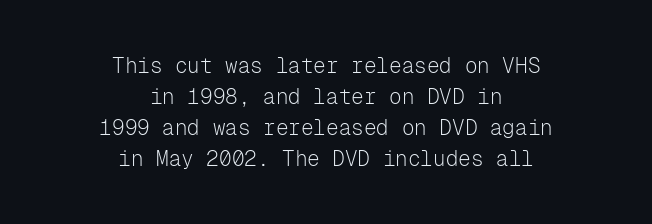
{"italic": "no", "bold": "no", "underline": "no", "align": "center", "line_spacing": "normal", "line_spacing_ratio": 1.47, "letter_spacing": "normal", "letter_spacing_em": 0.0, "glyph_px": 21}
